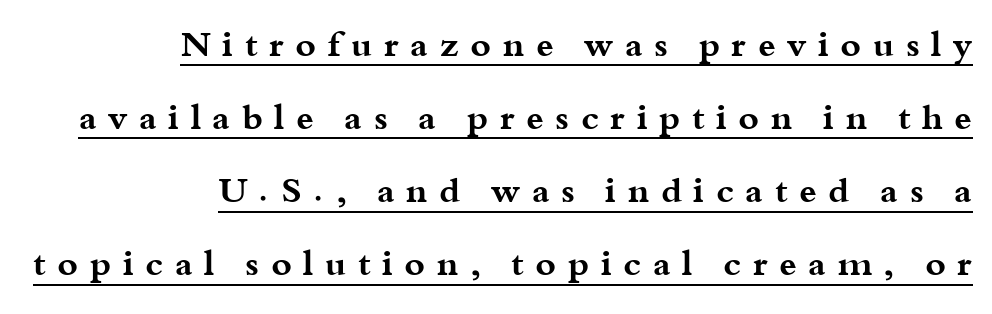
The image shows 35 px bold, wide serif type, upright; set right-aligned, loose line spacing (2.09x), unusually wide letter spacing (+0.33 em), underlined; medium stroke contrast and a small x-height.
